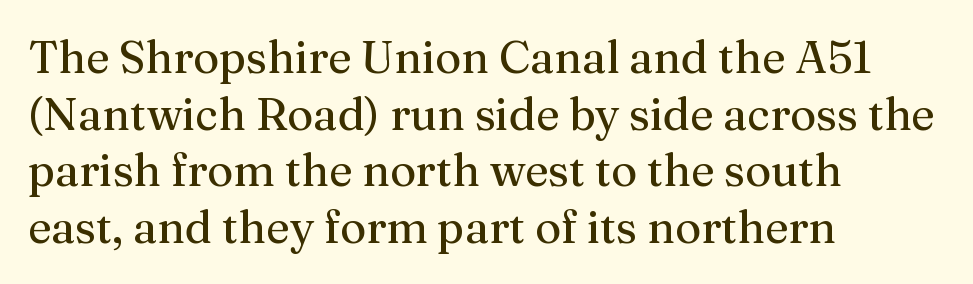
Q: Is the text bold? A: No.
Q: Is the text italic (slanted)? A: No, it is upright.
Q: Is the typeface a serif or a sans-serif typeface? A: Serif.
Q: Is the text underlined? A: No.
Q: How is the paragraph aligned? A: Left-aligned.
Q: Is the spacing between letters normal or unusually wide? A: Normal.
Q: Is the spacing between lines tight, normal or loose? A: Normal.
Q: Width (condensed, normal, or wide)? A: Normal.
Q: Stroke contrast? A: Medium.
Q: x-height? A: Medium.
Q: Monospaced? A: No.
